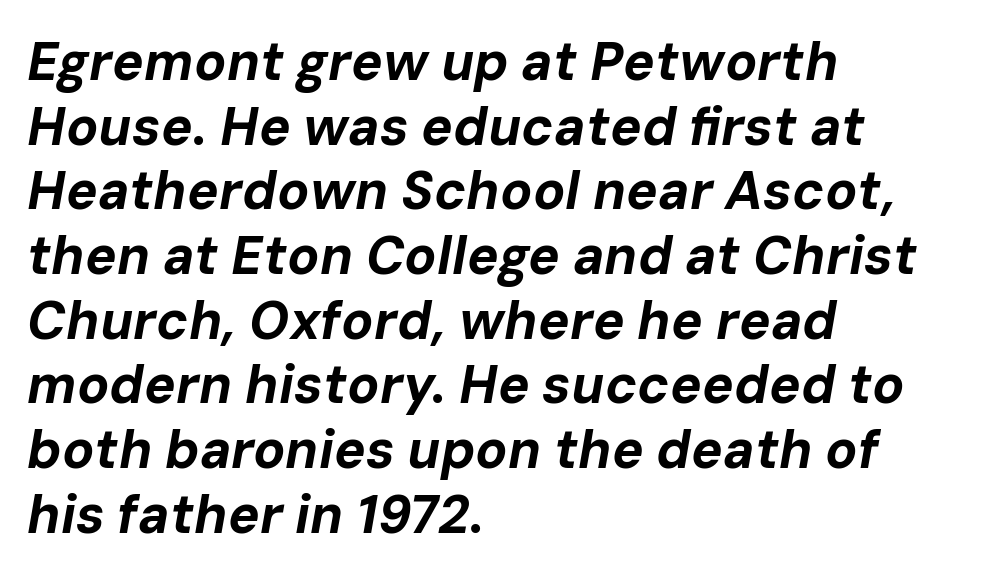
The image shows 53 px bold type, italic (leaning right); set left-aligned, line spacing 1.22x, normal letter spacing, not underlined; low stroke contrast and a medium x-height.
